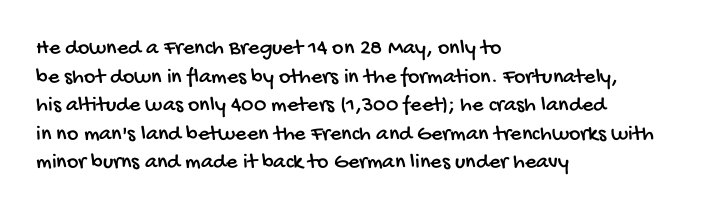
{"underline": "no", "align": "left", "line_spacing": "normal", "line_spacing_ratio": 1.3, "letter_spacing": "normal", "letter_spacing_em": 0.0, "glyph_px": 22}
